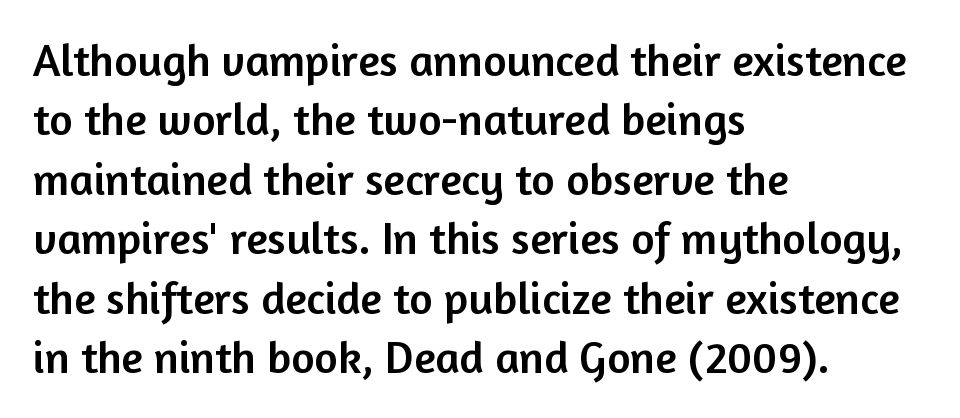
Q: Is the text italic (slanted)? A: No, it is upright.
Q: Is the typeface a serif or a sans-serif typeface? A: Sans-serif.
Q: Is the text underlined? A: No.
Q: How is the paragraph aligned? A: Left-aligned.
Q: Is the spacing between letters normal or unusually wide? A: Normal.
Q: Is the spacing between lines tight, normal or loose? A: Normal.
Q: Width (condensed, normal, or wide)? A: Normal.
Q: Stroke contrast? A: Low.
Q: x-height? A: Medium.
Q: Monospaced? A: No.
